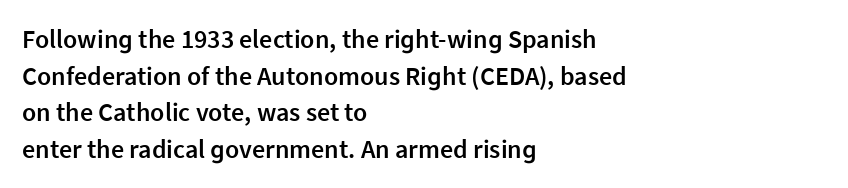
Q: Is the text bold? A: Semi-bold.
Q: Is the text italic (slanted)? A: No, it is upright.
Q: Is the text underlined? A: No.
Q: How is the paragraph aligned? A: Left-aligned.
Q: Is the spacing between letters normal or unusually wide? A: Normal.
Q: Is the spacing between lines tight, normal or loose? A: Normal.
